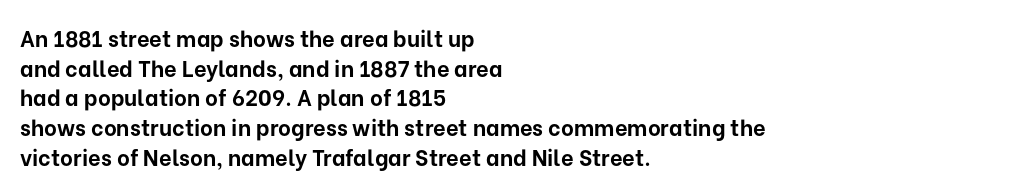
{"italic": "no", "bold": "yes", "underline": "no", "align": "left", "line_spacing": "normal", "line_spacing_ratio": 1.35, "letter_spacing": "normal", "letter_spacing_em": 0.0, "glyph_px": 22}
